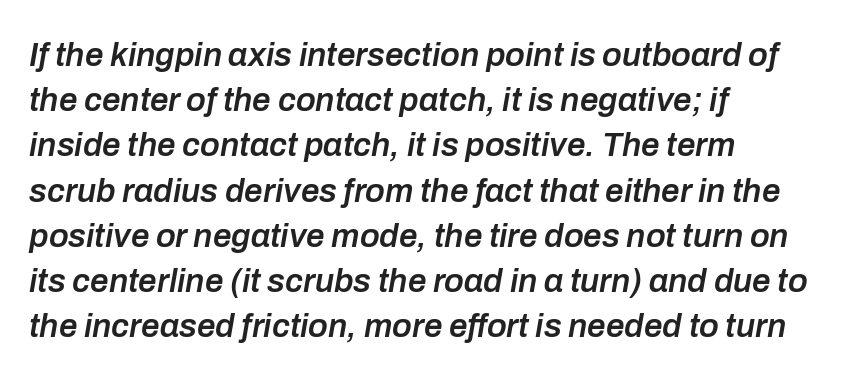
The image shows 33 px semibold type, italic (leaning right); set left-aligned, normal line spacing (1.37x), normal letter spacing, not underlined; low stroke contrast and a medium x-height.
